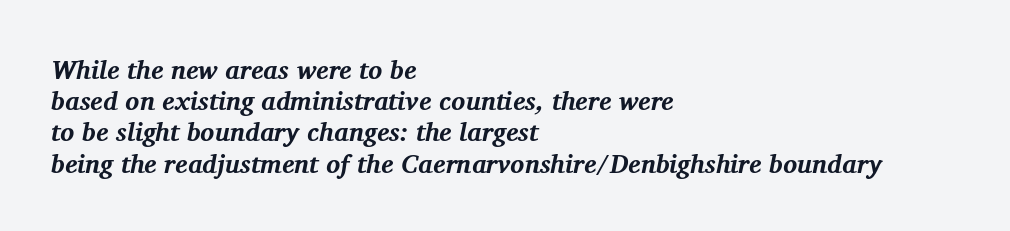
The string is rendered with underlining switched off. The lettering tilts uniformly, giving the passage an italic look. Casual observation: everything's shoved over to the left. Notice how thick the strokes are: this is what a full bold looks like. Spacing between characters is what you'd get straight out of the box.
